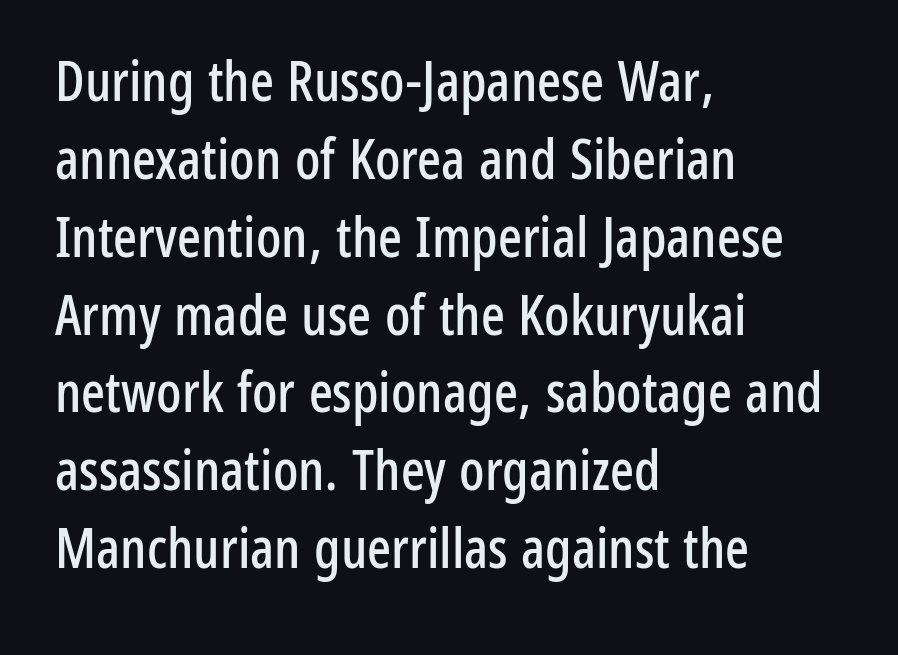
The image shows 56 px condensed sans-serif type, upright; set left-aligned, normal line spacing (1.39x), normal letter spacing, not underlined; low stroke contrast and a medium x-height.
